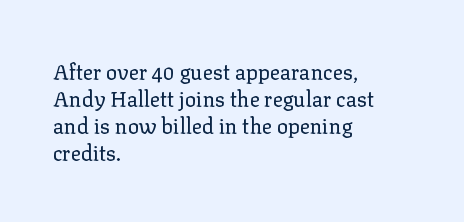
The image shows 21 px text type, upright; set left-aligned, normal line spacing (1.29x), normal letter spacing, not underlined.
